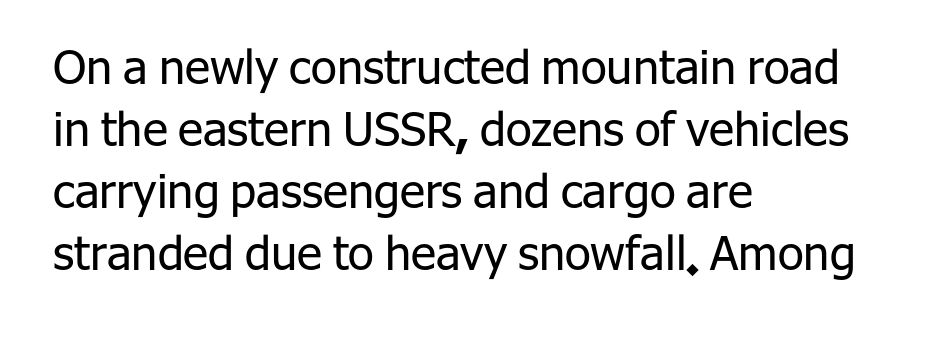
Q: Is the text bold? A: No.
Q: Is the text italic (slanted)? A: No, it is upright.
Q: Is the typeface a serif or a sans-serif typeface? A: Sans-serif.
Q: Is the text underlined? A: No.
Q: How is the paragraph aligned? A: Left-aligned.
Q: Is the spacing between letters normal or unusually wide? A: Normal.
Q: Is the spacing between lines tight, normal or loose? A: Normal.
Q: Width (condensed, normal, or wide)? A: Normal.
Q: Stroke contrast? A: Low.
Q: x-height? A: Medium.
Q: Monospaced? A: No.
